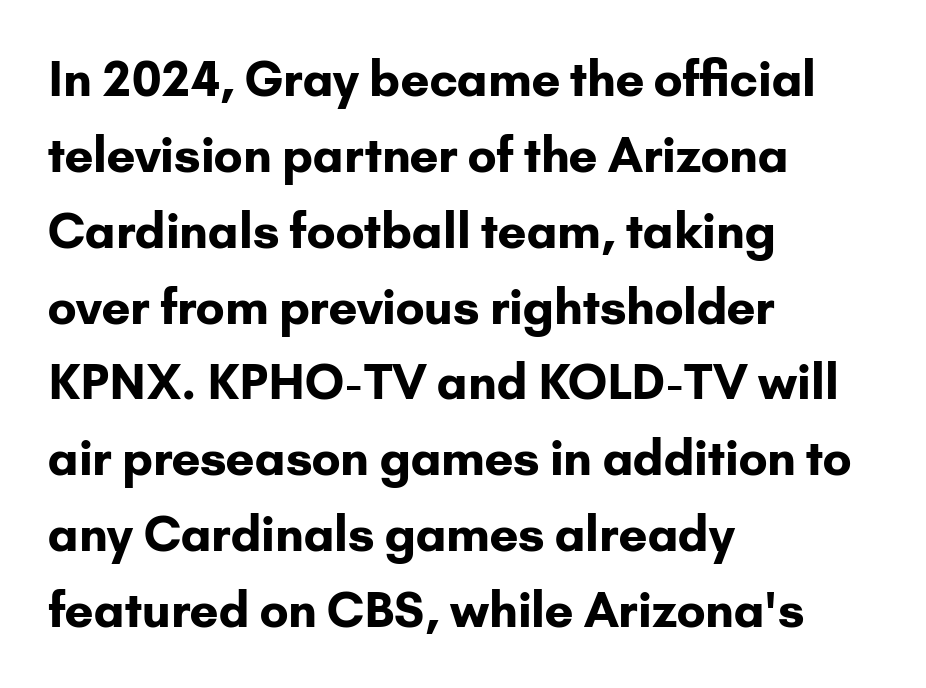
You can tell it's not italic because the verticals are truly vertical. Here the glyphs are tracked normally, forming tight word shapes. Examine the stroke ends and you'll find no serifs. Lines of text with bare space underneath. The paragraph has a hard left edge and a soft right edge. The passage shown is typed in a proportional face where columns would drift.
